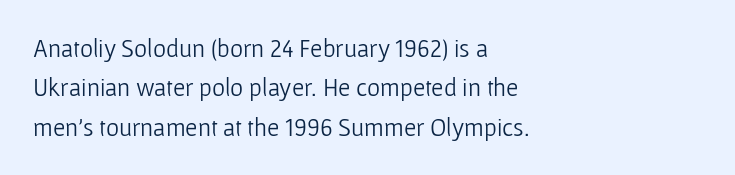
The image shows 25 px text type, upright; set left-aligned, normal line spacing (1.58x), normal letter spacing, not underlined.
